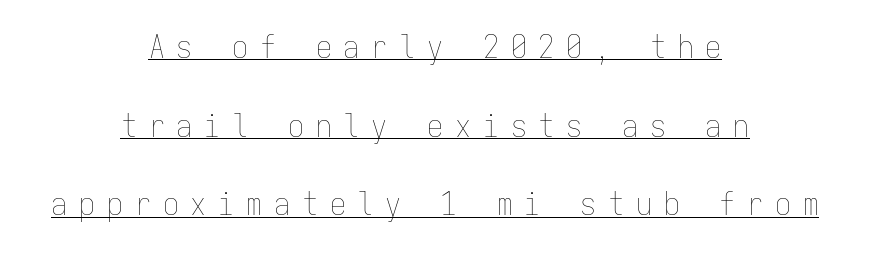
The image shows 32 px thin, condensed type, upright, monospaced; set centered, loose line spacing (2.46x), unusually wide letter spacing (+0.37 em), underlined; low stroke contrast and a medium x-height.
